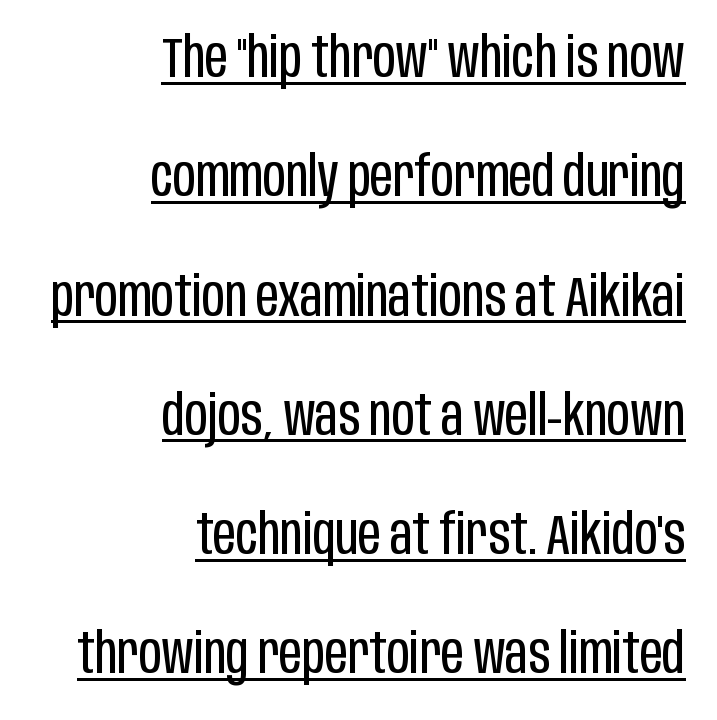
The image shows 56 px regular-weight, condensed sans-serif type, upright; set right-aligned, loose line spacing (2.13x), normal letter spacing, underlined; low stroke contrast and a large x-height.
